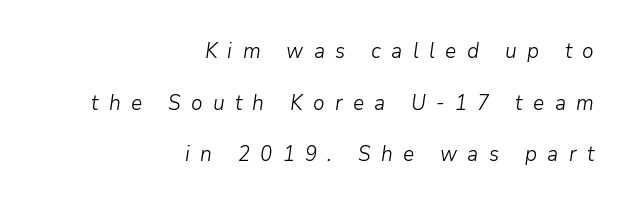
Q: Is the text bold? A: No.
Q: Is the text italic (slanted)? A: Yes, it leans right by about 9 degrees.
Q: Is the text underlined? A: No.
Q: How is the paragraph aligned? A: Right-aligned.
Q: Is the spacing between letters normal or unusually wide? A: Unusually wide.
Q: Is the spacing between lines tight, normal or loose? A: Loose.
